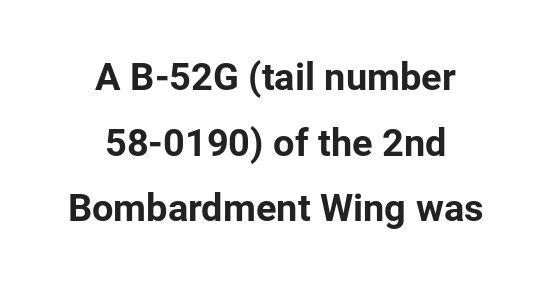
The image shows 38 px bold sans-serif type, upright; set centered, line spacing 1.73x, normal letter spacing, not underlined; low stroke contrast and a medium x-height.
